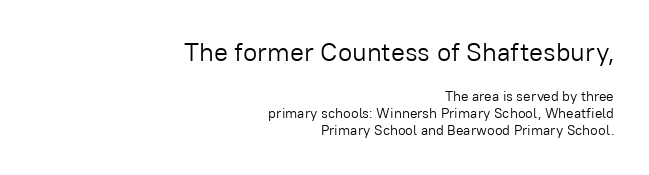
Here the glyphs are tracked normally, forming tight word shapes. Type size steps down from the first block to the second. The paragraph has a hard right edge and a soft left edge. This is not heavy type; no bold has been used. Notice how the stems are strictly vertical — no italics here.
